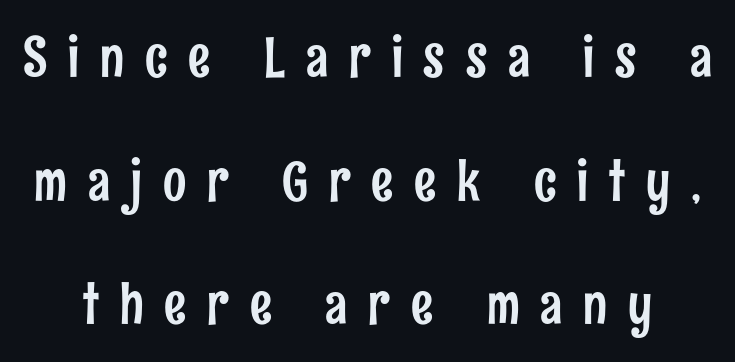
The image shows 55 px condensed sans-serif type, upright; set loose line spacing (2.25x), unusually wide letter spacing (+0.38 em), not underlined; low stroke contrast and a medium x-height.
